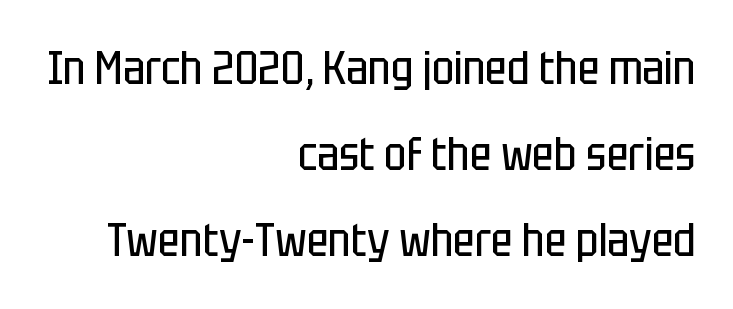
{"serif": "no", "italic": "no", "bold": "no", "weight": "regular", "width": "condensed", "stroke_contrast": "low", "x_height": "large", "monospaced": "no", "underline": "no", "align": "right", "line_spacing_ratio": 1.83, "letter_spacing": "normal", "letter_spacing_em": 0.0, "glyph_px": 47}
